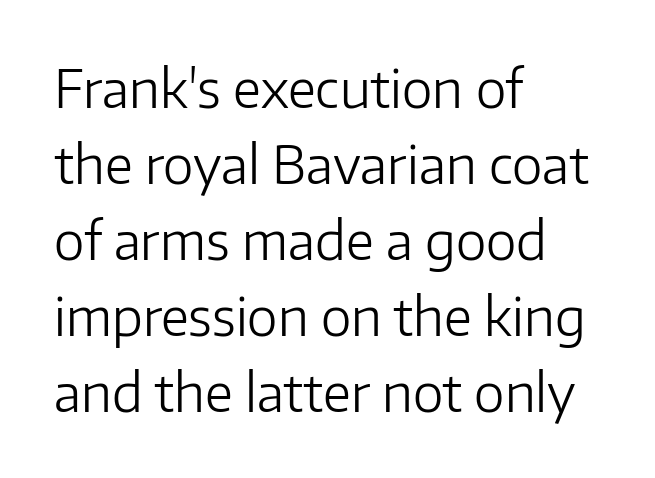
The image shows 52 px light sans-serif type, upright; set left-aligned, normal line spacing (1.46x), normal letter spacing, not underlined; low stroke contrast and a medium x-height.
